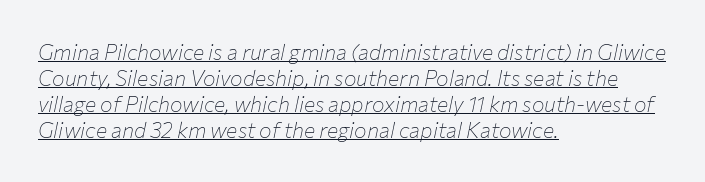
Q: Is the text bold? A: No.
Q: Is the text italic (slanted)? A: Yes, it leans right by about 12 degrees.
Q: Is the text underlined? A: Yes.
Q: How is the paragraph aligned? A: Left-aligned.
Q: Is the spacing between letters normal or unusually wide? A: Normal.
